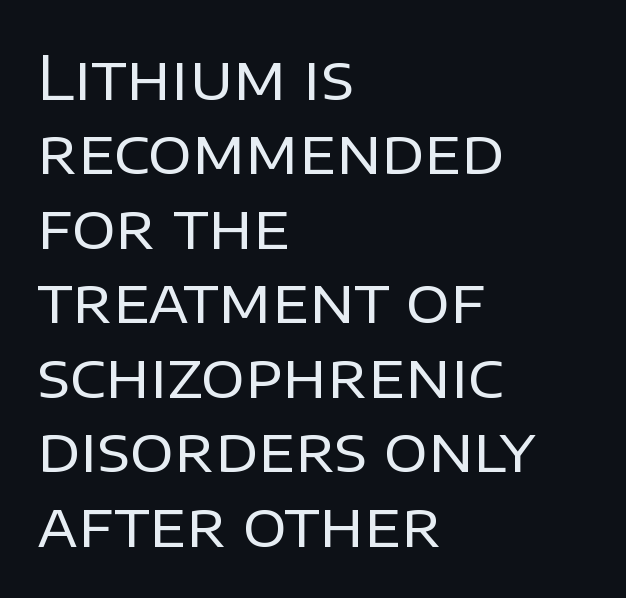
The type is set solid horizontally, with unmodified tracking. Rule under the text: the space is simply empty. Tall strokes in this sample are plumb rather than angled. Observe the absence of serifs on each vertical stroke in this sample.
